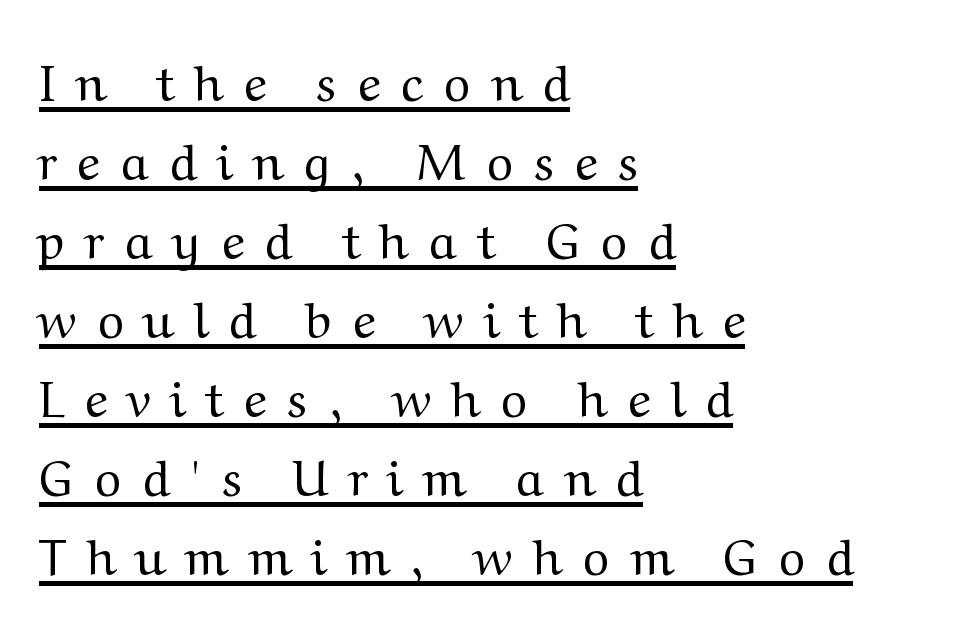
{"serif": "yes", "italic": "no", "bold": "no", "weight": "regular", "width": "normal", "stroke_contrast": "medium", "x_height": "medium", "monospaced": "no", "underline": "yes", "align": "left", "line_spacing": "normal", "line_spacing_ratio": 1.58, "letter_spacing": "wide", "letter_spacing_em": 0.44, "glyph_px": 50}
